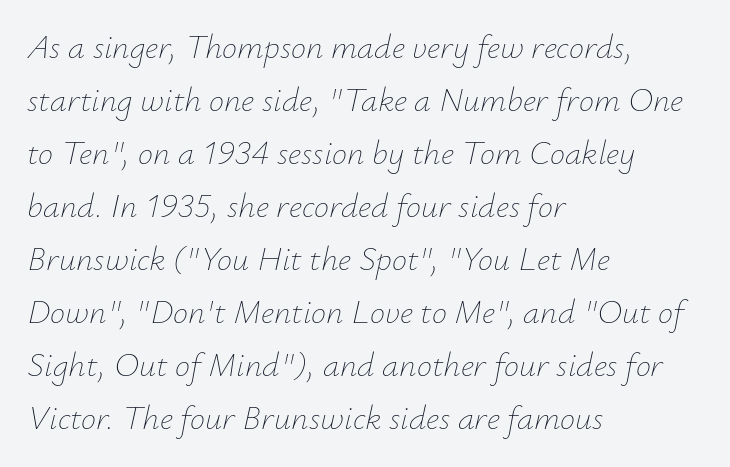
Q: Is the text bold? A: No.
Q: Is the text italic (slanted)? A: Yes, it leans right by about 12 degrees.
Q: Is the text underlined? A: No.
Q: How is the paragraph aligned? A: Left-aligned.
Q: Is the spacing between letters normal or unusually wide? A: Normal.
Q: Is the spacing between lines tight, normal or loose? A: Normal.
Q: Width (condensed, normal, or wide)? A: Normal.
Q: Stroke contrast? A: Low.
Q: x-height? A: Small.
Q: Monospaced? A: No.
